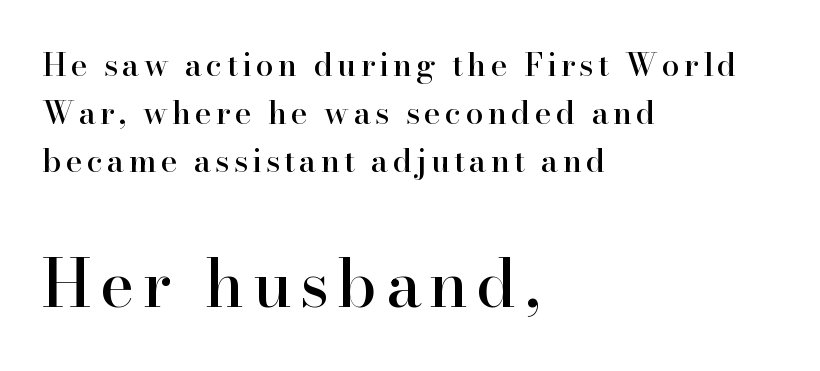
These lines were composed using upright roman letters. The strip under each line holds only bare page. Between these two stacked blocks, the lower one wins on size. This is serif lettering, the kind often seen in printed books. Rows of type keep a routine distance in the vertical direction. These lines are rendered in a variable-pitch font.
